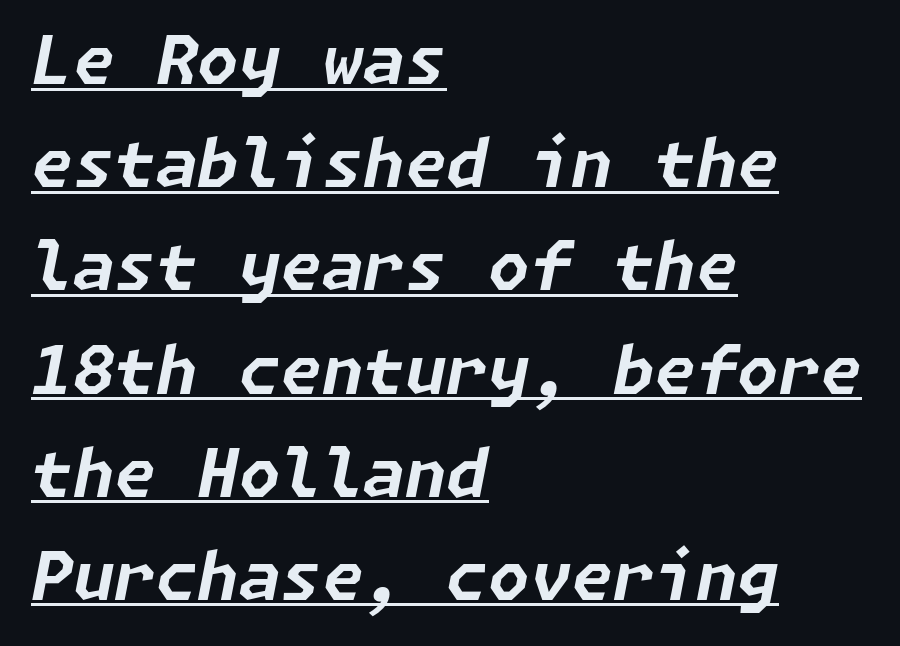
The image shows 67 px bold type, italic (leaning right); set left-aligned, normal line spacing (1.54x), normal letter spacing, underlined; low stroke contrast and a medium x-height.
